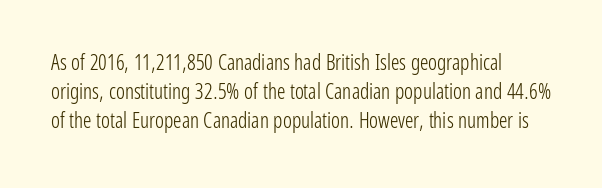
The passage shown is not bold in any degree. Evenly set lines give the paragraph a standard silhouette. Words appear dense and cohesive because spacing is normal. Has an underline been added? It has not. Nope, not italic — everything's standing straight.
